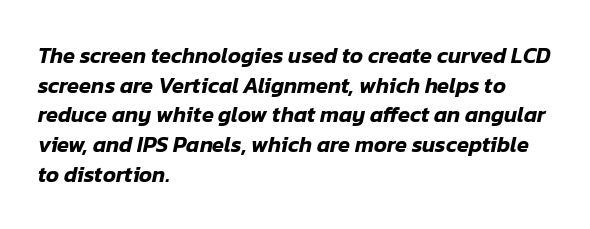
Q: Is the text italic (slanted)? A: Yes, it leans right by about 12 degrees.
Q: Is the text underlined? A: No.
Q: How is the paragraph aligned? A: Left-aligned.
Q: Is the spacing between letters normal or unusually wide? A: Normal.
Q: Is the spacing between lines tight, normal or loose? A: Normal.
